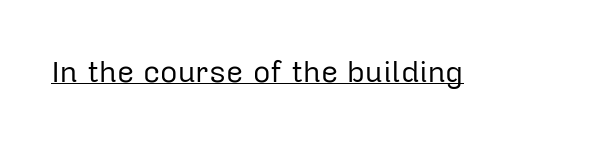
Posture: upright roman. In terms of letterspacing, this is plain default setting. No feet cap the strokes, marking this as sans-serif type. A baseline rule has been typeset under these characters.
